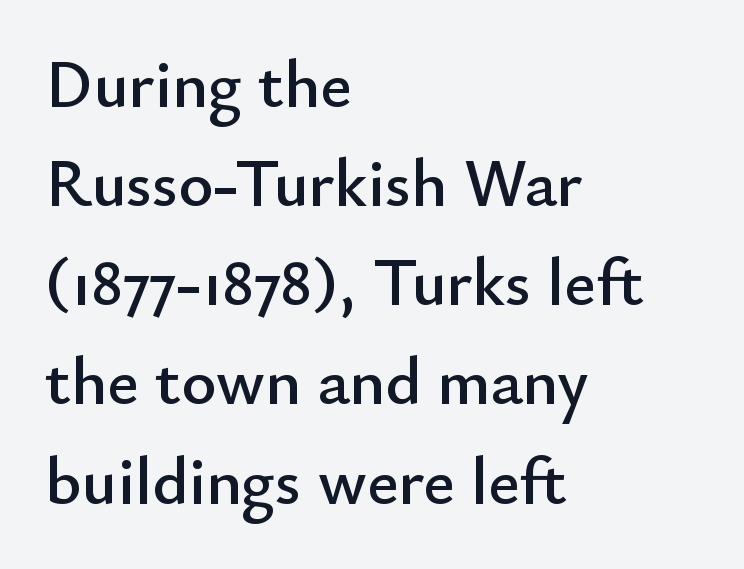
Q: Is the text italic (slanted)? A: No, it is upright.
Q: Is the typeface a serif or a sans-serif typeface? A: Sans-serif.
Q: Is the text underlined? A: No.
Q: How is the paragraph aligned? A: Left-aligned.
Q: Is the spacing between letters normal or unusually wide? A: Normal.
Q: Is the spacing between lines tight, normal or loose? A: Normal.
Q: Width (condensed, normal, or wide)? A: Normal.
Q: Stroke contrast? A: Low.
Q: x-height? A: Small.
Q: Monospaced? A: No.
